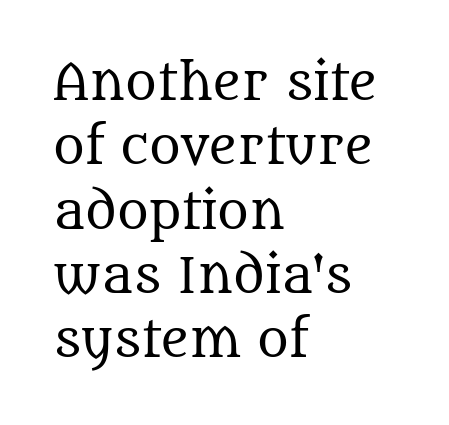
{"serif": "yes", "italic": "no", "bold": "no", "weight": "regular", "width": "normal", "stroke_contrast": "medium", "x_height": "large", "monospaced": "no", "underline": "no", "align": "left", "line_spacing": "normal", "line_spacing_ratio": 1.34, "letter_spacing": "normal", "letter_spacing_em": 0.0, "glyph_px": 48}
